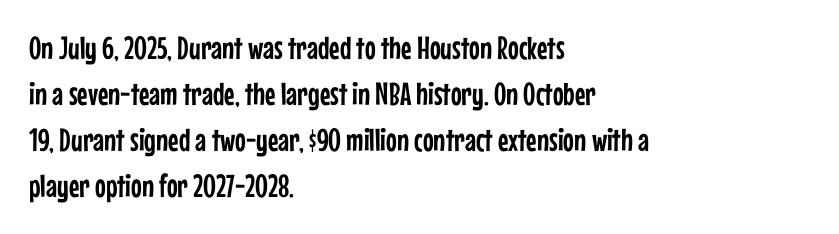
The letters carry no serifs — their stems end cleanly without finishing strokes. The space directly below the letters is spotless. Think of a printed novel: that variable character pitch is what you see here. Do the letters lean? They stand straight. Horizontal bands of white between lines are of average thickness. Does extra space separate the letters? No, they use regular spacing.
